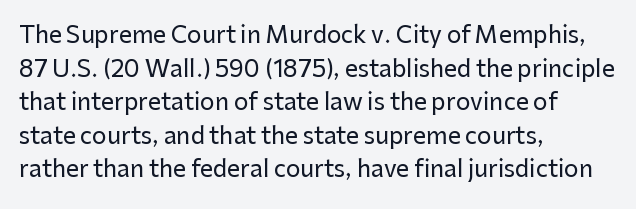
The image shows 23 px text type, upright; set left-aligned, normal line spacing (1.46x), normal letter spacing, not underlined.
